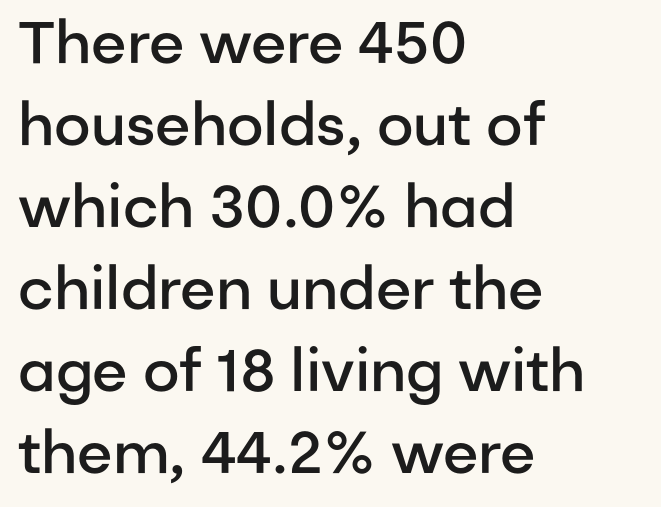
The image shows 59 px semibold sans-serif type, upright; set left-aligned, normal line spacing (1.39x), normal letter spacing, not underlined; low stroke contrast and a medium x-height.
